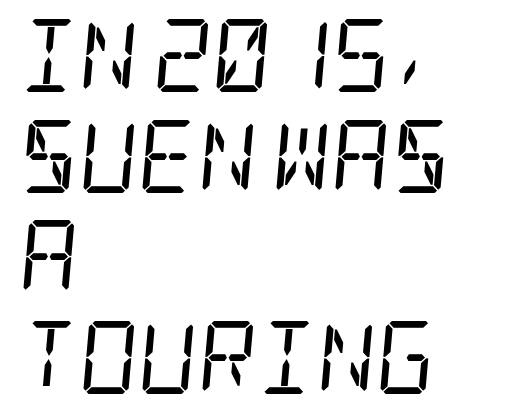
The characters display serif detailing at their extremities. Rows of type keep a routine distance in the vertical direction. Is the stroke heavy? The answer is a plain regular-or-lighter. The letters sit at their default tracking, neither squeezed nor spread. Only glyphs here, with clear space below each row.
